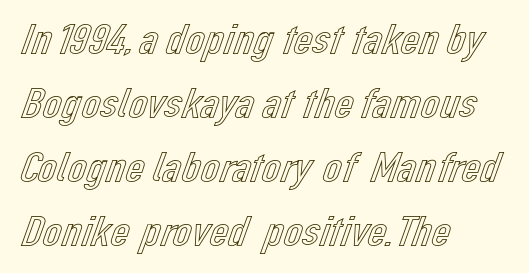
The image shows 42 px text type; set left-aligned, normal line spacing (1.52x), normal letter spacing, not underlined; a medium x-height.
